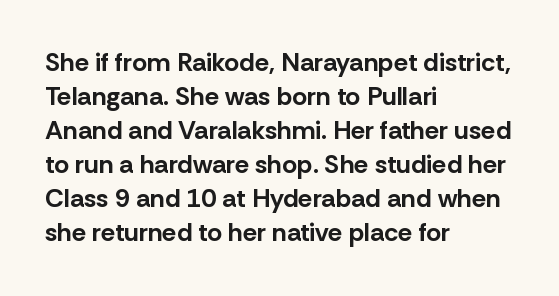
Q: Is the text bold? A: Yes.
Q: Is the text italic (slanted)? A: No, it is upright.
Q: Is the text underlined? A: No.
Q: How is the paragraph aligned? A: Left-aligned.
Q: Is the spacing between letters normal or unusually wide? A: Normal.
Q: Is the spacing between lines tight, normal or loose? A: Normal.
